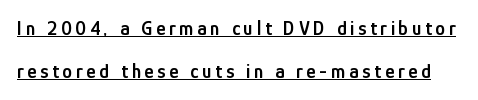
What weight is shown? A semibold, between regular and bold. A typesetter would mark this as roman, not italic. One glance says open: line gaps are wider than usual. Emphasis is given by a line drawn under the lettering.
